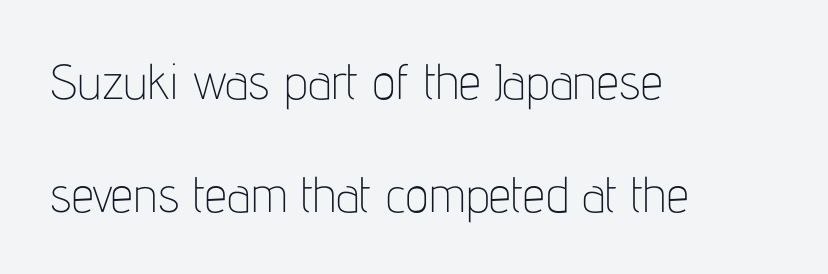
Q: Is the text bold? A: No.
Q: Is the text italic (slanted)? A: No, it is upright.
Q: Is the typeface a serif or a sans-serif typeface? A: Sans-serif.
Q: Is the text underlined? A: No.
Q: How is the paragraph aligned? A: Left-aligned.
Q: Is the spacing between letters normal or unusually wide? A: Normal.
Q: Is the spacing between lines tight, normal or loose? A: Loose.
Q: Width (condensed, normal, or wide)? A: Condensed.
Q: Stroke contrast? A: Low.
Q: x-height? A: Medium.
Q: Monospaced? A: No.
